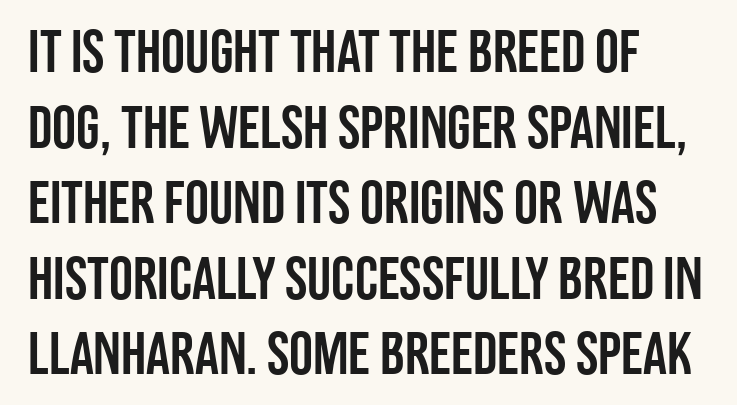
In terms of leading, this rendering sits right in the middle. Any mark beneath the type? The region is blank. Character widths vary here, with narrow letters taking less room than wide ones. Here the glyphs are tracked normally, forming tight word shapes. The face used here is a sans, in the tradition of grotesques and geometrics. If you drew a ruler down the left edge, every line would touch it.
